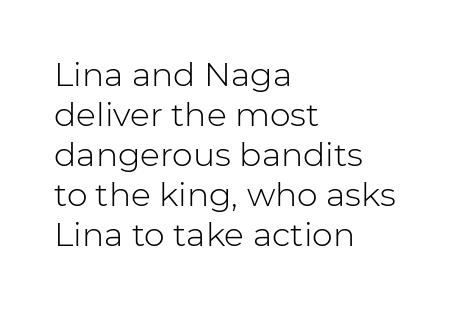
Q: Is the text bold? A: No.
Q: Is the text italic (slanted)? A: No, it is upright.
Q: Is the typeface a serif or a sans-serif typeface? A: Sans-serif.
Q: Is the text underlined? A: No.
Q: How is the paragraph aligned? A: Left-aligned.
Q: Is the spacing between letters normal or unusually wide? A: Normal.
Q: Width (condensed, normal, or wide)? A: Normal.
Q: Stroke contrast? A: Low.
Q: x-height? A: Medium.
Q: Monospaced? A: No.
